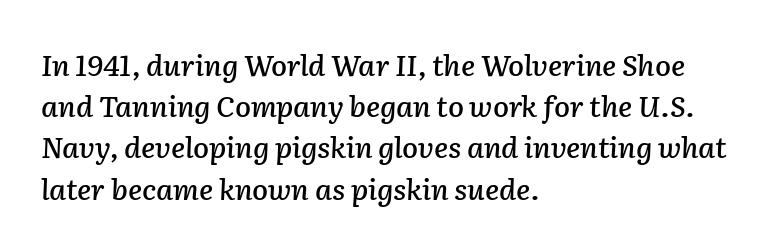
The image shows 29 px text type, italic (leaning right); set left-aligned, normal line spacing (1.42x), normal letter spacing, not underlined; low stroke contrast and a medium x-height.
